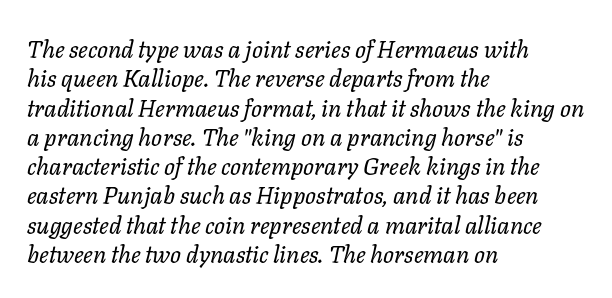
{"italic": "yes", "lean": "right", "slant_degrees": 11, "bold": "no", "underline": "no", "align": "left", "line_spacing_ratio": 1.22, "letter_spacing": "normal", "letter_spacing_em": 0.0, "glyph_px": 24}
